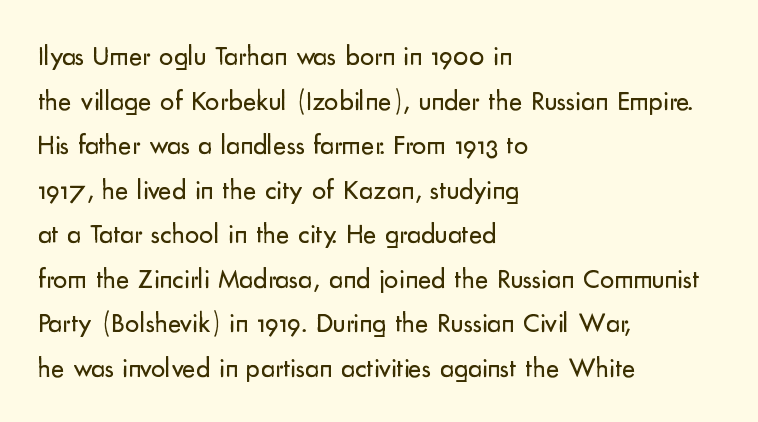
The image shows 28 px regular-weight sans-serif type, upright; set left-aligned, normal line spacing (1.59x), normal letter spacing, not underlined; low stroke contrast and a small x-height.
